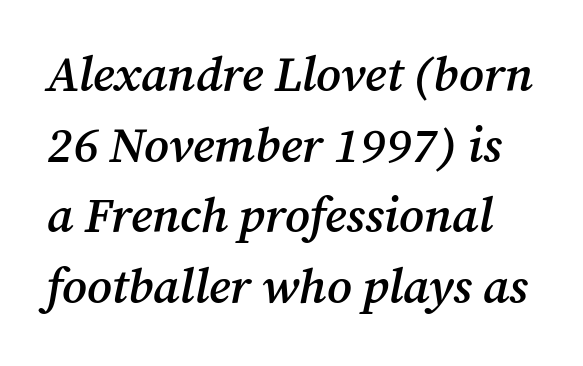
Q: Is the text bold? A: Semi-bold.
Q: Is the text italic (slanted)? A: Yes, it leans right by about 12 degrees.
Q: Is the typeface a serif or a sans-serif typeface? A: Serif.
Q: Is the text underlined? A: No.
Q: Is the spacing between letters normal or unusually wide? A: Normal.
Q: Is the spacing between lines tight, normal or loose? A: Normal.
Q: Width (condensed, normal, or wide)? A: Normal.
Q: Stroke contrast? A: Medium.
Q: x-height? A: Medium.
Q: Monospaced? A: No.
